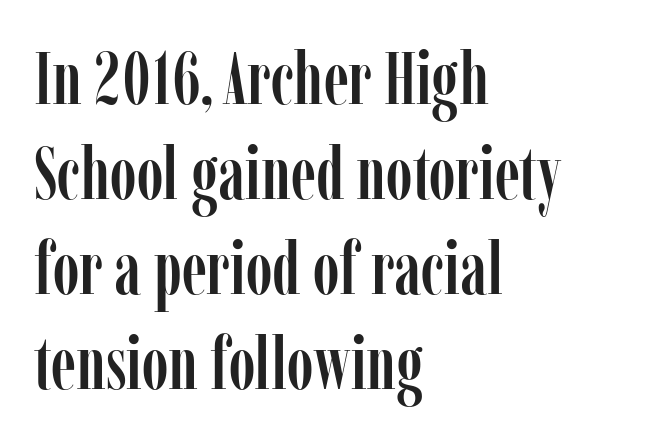
{"serif": "yes", "italic": "no", "width": "condensed", "stroke_contrast": "low", "x_height": "medium", "monospaced": "no", "underline": "no", "align": "left", "line_spacing": "normal", "line_spacing_ratio": 1.3, "letter_spacing": "normal", "letter_spacing_em": 0.0, "glyph_px": 73}
